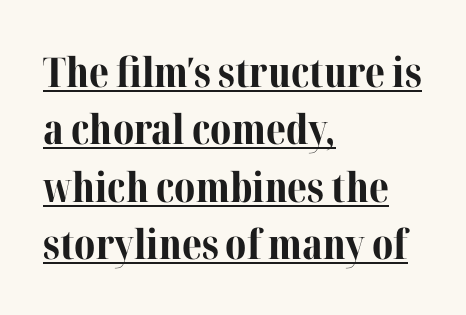
Q: Is the text bold? A: Yes.
Q: Is the text italic (slanted)? A: No, it is upright.
Q: Is the typeface a serif or a sans-serif typeface? A: Serif.
Q: Is the text underlined? A: Yes.
Q: How is the paragraph aligned? A: Left-aligned.
Q: Is the spacing between letters normal or unusually wide? A: Normal.
Q: Is the spacing between lines tight, normal or loose? A: Normal.
Q: Width (condensed, normal, or wide)? A: Normal.
Q: Stroke contrast? A: Medium.
Q: x-height? A: Medium.
Q: Monospaced? A: No.
